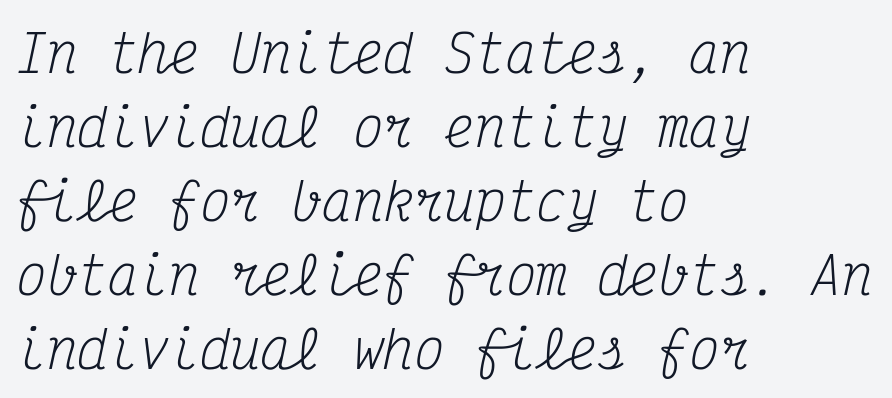
Q: Is the text bold? A: No.
Q: Is the text italic (slanted)? A: Yes, it leans right by about 12 degrees.
Q: Is the typeface a serif or a sans-serif typeface? A: Serif.
Q: Is the text underlined? A: No.
Q: How is the paragraph aligned? A: Left-aligned.
Q: Is the spacing between letters normal or unusually wide? A: Normal.
Q: Is the spacing between lines tight, normal or loose? A: Normal.
Q: Width (condensed, normal, or wide)? A: Condensed.
Q: Stroke contrast? A: Medium.
Q: x-height? A: Medium.
Q: Monospaced? A: Yes.
